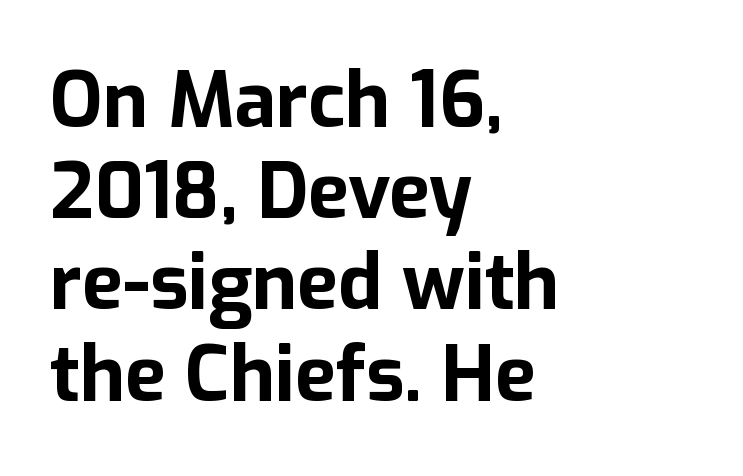
{"serif": "no", "italic": "no", "bold": "yes", "weight": "bold", "width": "normal", "stroke_contrast": "low", "x_height": "medium", "monospaced": "no", "underline": "no", "align": "left", "line_spacing_ratio": 1.2, "letter_spacing": "normal", "letter_spacing_em": 0.0, "glyph_px": 76}
